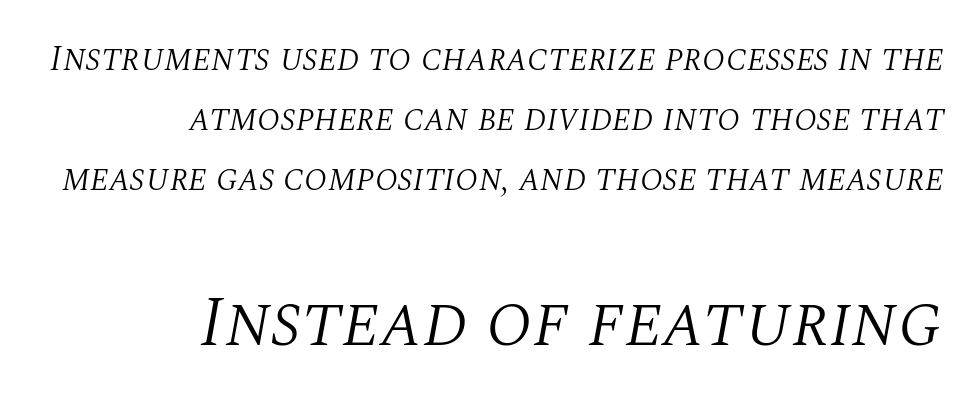
The image shows 72 px light serif type, italic (leaning right); set right-aligned, normal line spacing (1.66x), normal letter spacing, not underlined; the second (bottom) block is 2.0x larger; medium stroke contrast and a large x-height.
